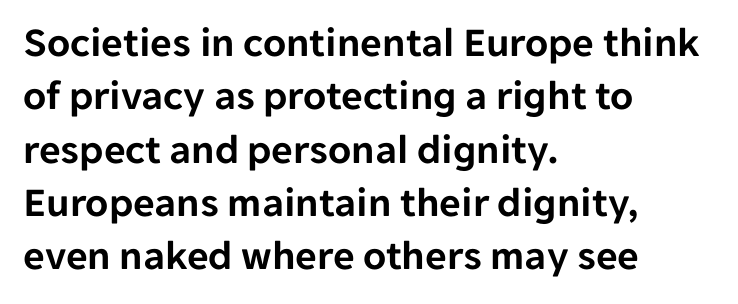
Q: Is the text italic (slanted)? A: No, it is upright.
Q: Is the typeface a serif or a sans-serif typeface? A: Sans-serif.
Q: Is the text underlined? A: No.
Q: How is the paragraph aligned? A: Left-aligned.
Q: Is the spacing between letters normal or unusually wide? A: Normal.
Q: Is the spacing between lines tight, normal or loose? A: Normal.
Q: Width (condensed, normal, or wide)? A: Normal.
Q: Stroke contrast? A: Low.
Q: x-height? A: Medium.
Q: Monospaced? A: No.
